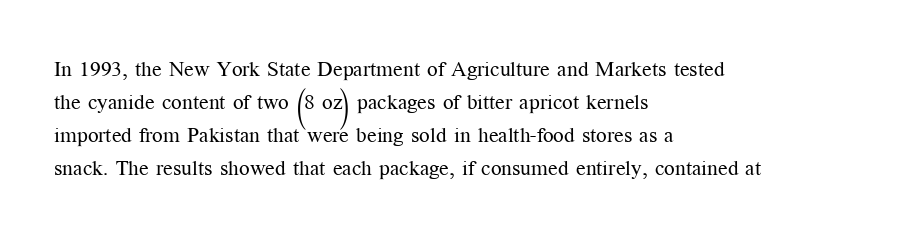
The image shows 21 px text type, upright; set left-aligned, normal line spacing (1.57x), normal letter spacing, not underlined.
